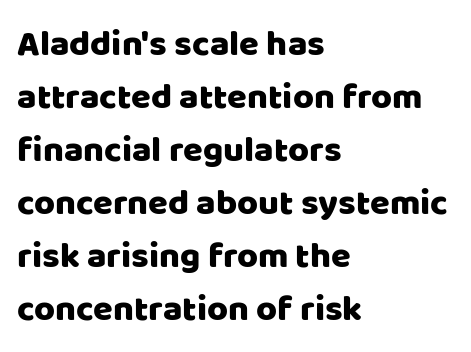
This rendering uses left alignment, leaving the right contour irregular. A roman cut, with each character standing at attention. The typeface chosen for these lines omits serifs. Beneath every word, the page is bare. Vertically, the passage feels balanced, rows spaced as you'd expect. Do the characters align in a grid? No, the font is proportional.
